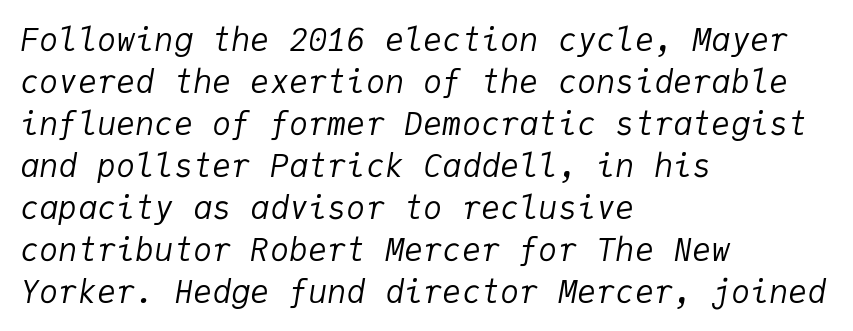
{"italic": "yes", "lean": "right", "slant_degrees": 9, "bold": "no", "weight": "regular", "width": "normal", "stroke_contrast": "low", "x_height": "medium", "monospaced": "yes", "underline": "no", "align": "left", "line_spacing": "normal", "line_spacing_ratio": 1.31, "letter_spacing": "normal", "letter_spacing_em": 0.0, "glyph_px": 32}
